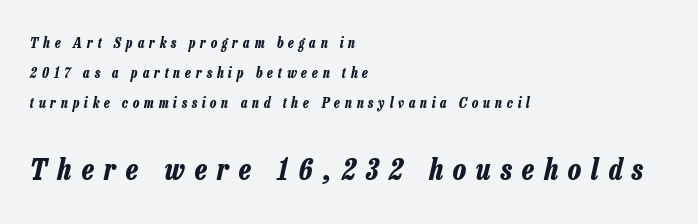
Q: Is the text bold? A: Yes.
Q: Is the text italic (slanted)? A: Yes, it leans right by about 13 degrees.
Q: Is the text underlined? A: No.
Q: How is the paragraph aligned? A: Left-aligned.
Q: Is the spacing between letters normal or unusually wide? A: Unusually wide.
Q: Is the spacing between lines tight, normal or loose? A: Loose.
Q: Which block of text is set in a larger size, the first (top) or the second (bottom)? A: The second (bottom) one.
Q: Width (condensed, normal, or wide)? A: Condensed.
Q: Stroke contrast? A: Low.
Q: x-height? A: Medium.
Q: Monospaced? A: No.
